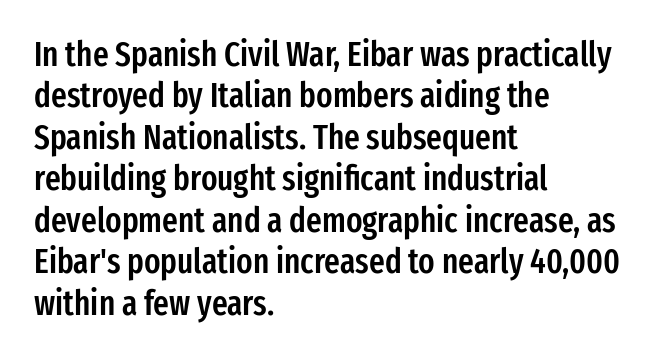
{"serif": "no", "italic": "no", "bold": "semi", "weight": "semibold", "width": "condensed", "stroke_contrast": "low", "x_height": "medium", "monospaced": "no", "underline": "no", "align": "left", "line_spacing_ratio": 1.22, "letter_spacing": "normal", "letter_spacing_em": 0.0, "glyph_px": 34}
